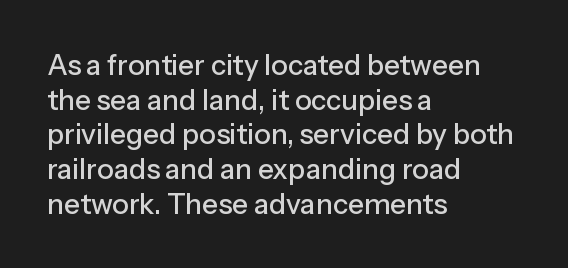
{"serif": "no", "italic": "no", "width": "normal", "stroke_contrast": "low", "x_height": "medium", "monospaced": "no", "underline": "no", "align": "left", "line_spacing_ratio": 1.24, "letter_spacing": "normal", "letter_spacing_em": 0.0, "glyph_px": 28}
